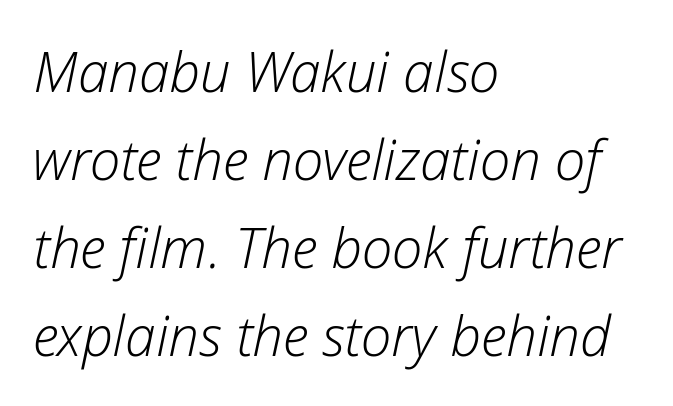
{"italic": "yes", "lean": "right", "slant_degrees": 12, "bold": "no", "weight": "light", "width": "normal", "stroke_contrast": "low", "x_height": "medium", "monospaced": "no", "underline": "no", "align": "left", "line_spacing": "normal", "line_spacing_ratio": 1.6, "letter_spacing": "normal", "letter_spacing_em": 0.0, "glyph_px": 55}
